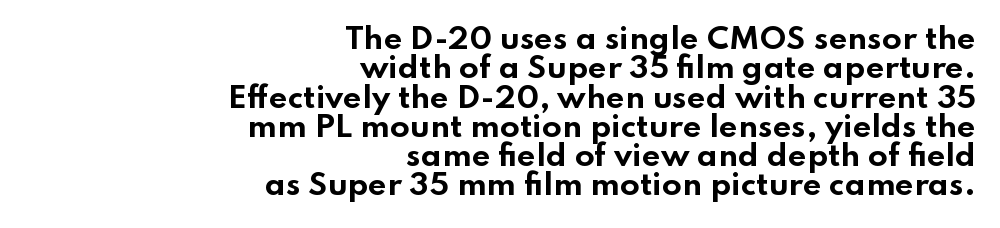
{"serif": "no", "italic": "no", "bold": "yes", "weight": "bold", "width": "wide", "stroke_contrast": "low", "x_height": "small", "monospaced": "no", "underline": "no", "align": "right", "line_spacing": "tight", "line_spacing_ratio": 1.01, "letter_spacing": "normal", "letter_spacing_em": 0.0, "glyph_px": 29}
